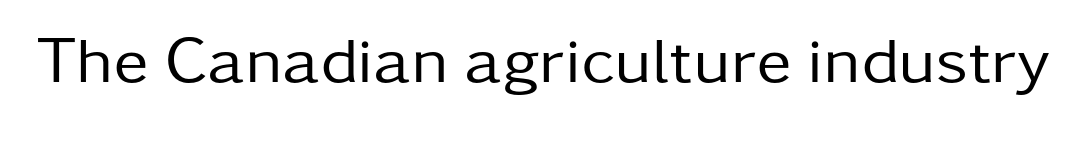
Stroke terminals: plain, sans-serif. Does the lettering tilt? It doesn't — this is upright. What stands out about the letter spacing? Nothing — it is the standard amount. The specimen omits any rule beneath the text block's lines.
